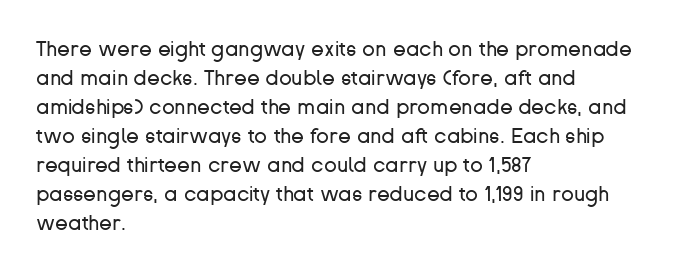
Letters rest on an invisible, unmarked baseline. Heaviness? Minimal to ordinary, like unemphasized prose. The rendering anchors every line to the left-hand side. The line-height multiplier appears to be the usual default.
